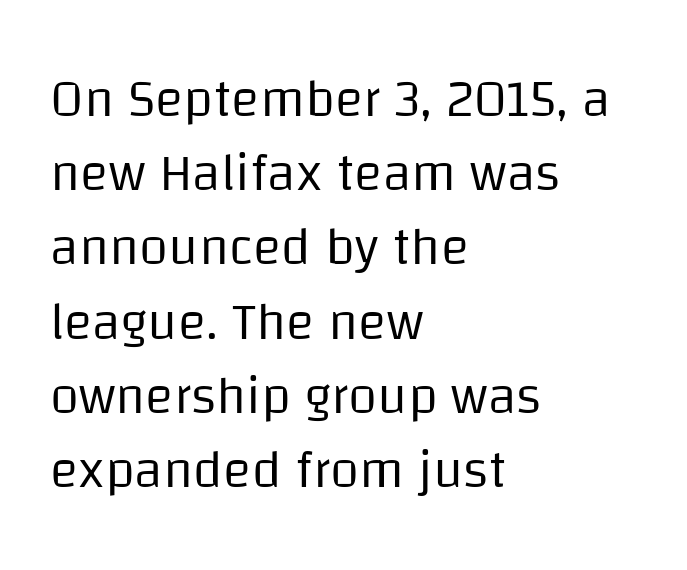
The image shows 53 px regular-weight sans-serif type, upright; set left-aligned, normal line spacing (1.4x), normal letter spacing, not underlined; low stroke contrast and a large x-height.
